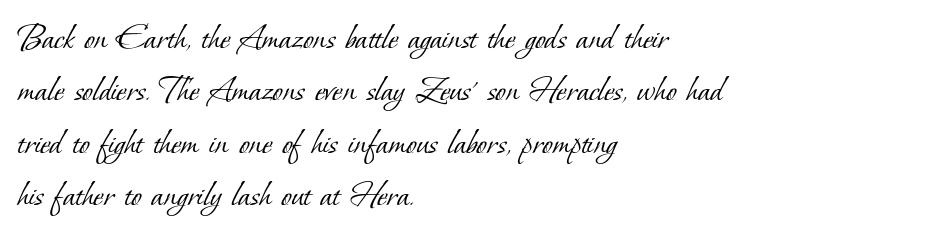
Q: Is the text bold? A: No.
Q: Is the typeface a serif or a sans-serif typeface? A: Serif.
Q: Is the text underlined? A: No.
Q: How is the paragraph aligned? A: Left-aligned.
Q: Is the spacing between letters normal or unusually wide? A: Normal.
Q: Is the spacing between lines tight, normal or loose? A: Normal.
Q: Width (condensed, normal, or wide)? A: Normal.
Q: Stroke contrast? A: Low.
Q: x-height? A: Small.
Q: Monospaced? A: No.
